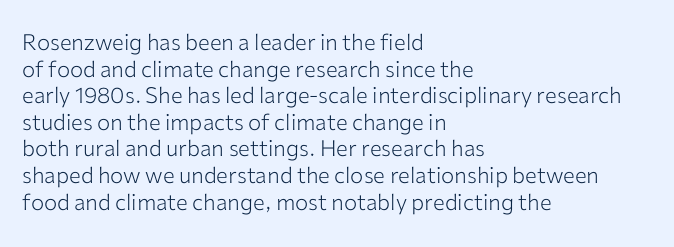
The image shows 22 px text type, upright; set left-aligned, line spacing 1.21x, normal letter spacing, not underlined.
